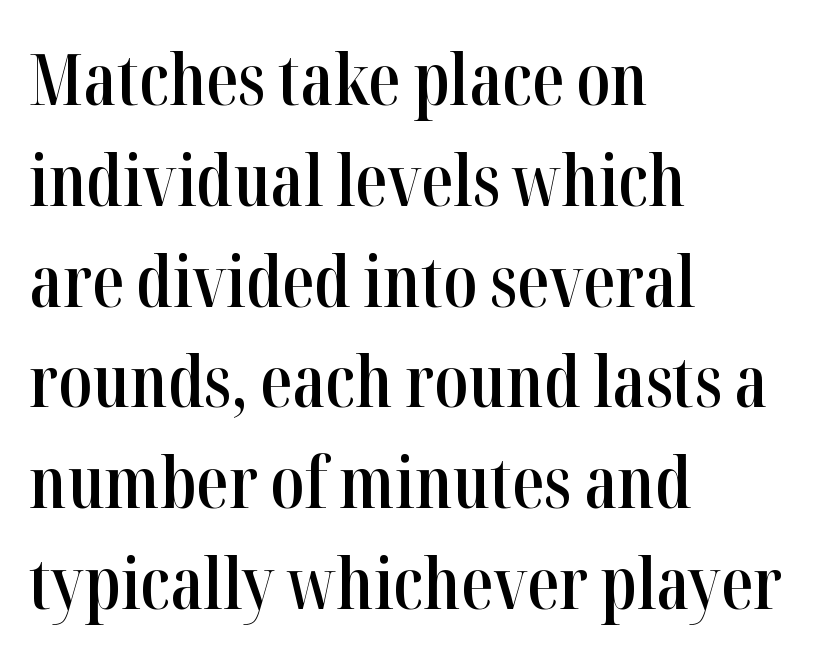
Ordinary non-slanted type is in use. Compared with an ordinary text face, these strokes are moderately heavier — a semibold. Font category for this specimen: serif. In terms of letterspacing, this is plain default setting. Caption: multi-line text, flush left, ragged right.
